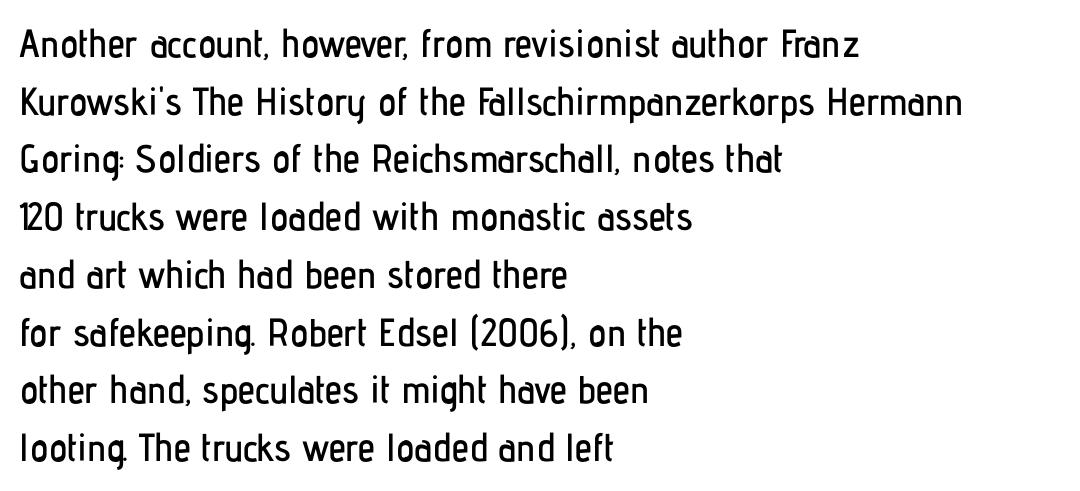
The image shows 39 px condensed sans-serif type, upright; set left-aligned, normal line spacing (1.48x), normal letter spacing, not underlined; low stroke contrast and a medium x-height.
